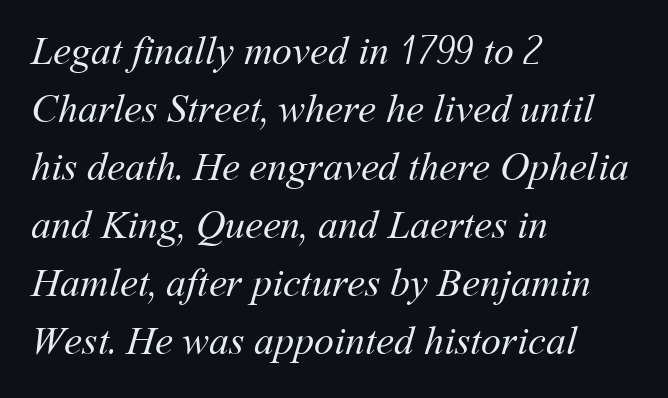
Check the space under the baseline: it is left empty. Is the block centered? No — it sits flush against the left margin. This sample has the flowing, uneven cadence of proportional lettering. Honestly, the row spacing looks completely unremarkable. Honestly, the letter spacing is just normal — you wouldn't notice it.
